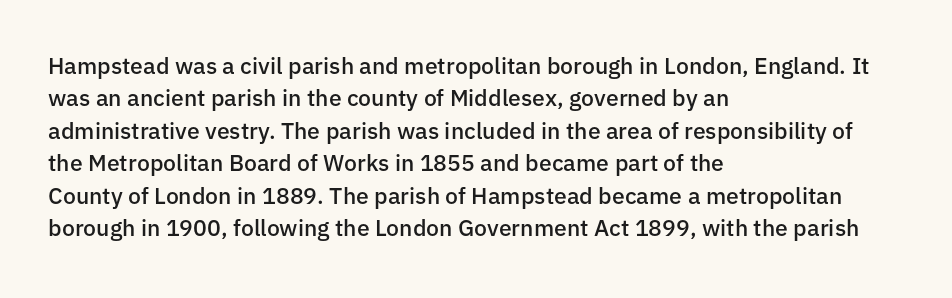
Q: Is the text bold? A: Semi-bold.
Q: Is the text italic (slanted)? A: No, it is upright.
Q: Is the text underlined? A: No.
Q: How is the paragraph aligned? A: Left-aligned.
Q: Is the spacing between letters normal or unusually wide? A: Normal.
Q: Is the spacing between lines tight, normal or loose? A: Normal.
